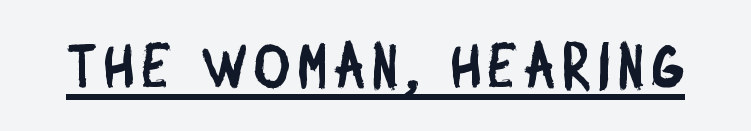
The image shows 62 px condensed sans-serif type; set underlined; low stroke contrast and a large x-height.
